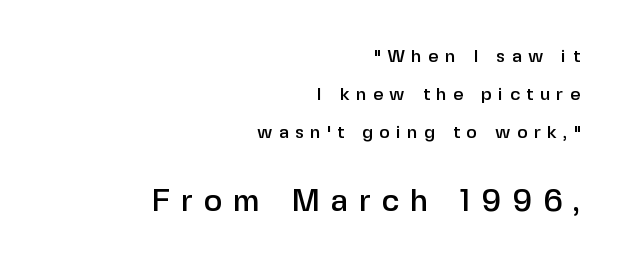
Q: Is the text italic (slanted)? A: No, it is upright.
Q: Is the typeface a serif or a sans-serif typeface? A: Sans-serif.
Q: Is the text underlined? A: No.
Q: How is the paragraph aligned? A: Right-aligned.
Q: Is the spacing between letters normal or unusually wide? A: Unusually wide.
Q: Is the spacing between lines tight, normal or loose? A: Loose.
Q: Which block of text is set in a larger size, the first (top) or the second (bottom)? A: The second (bottom) one.
Q: Width (condensed, normal, or wide)? A: Normal.
Q: Stroke contrast? A: Low.
Q: x-height? A: Medium.
Q: Monospaced? A: No.
